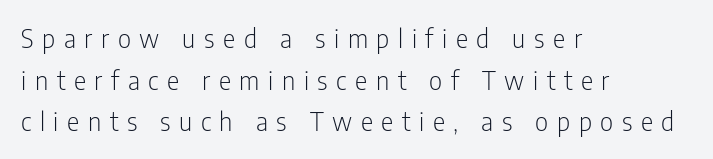
The space directly below the letters is spotless. Regarding leading, the lines here are spaced in the standard way. Tracking here is generous; glyphs stand well apart from one another. Weight: not bold — regular or lighter.
